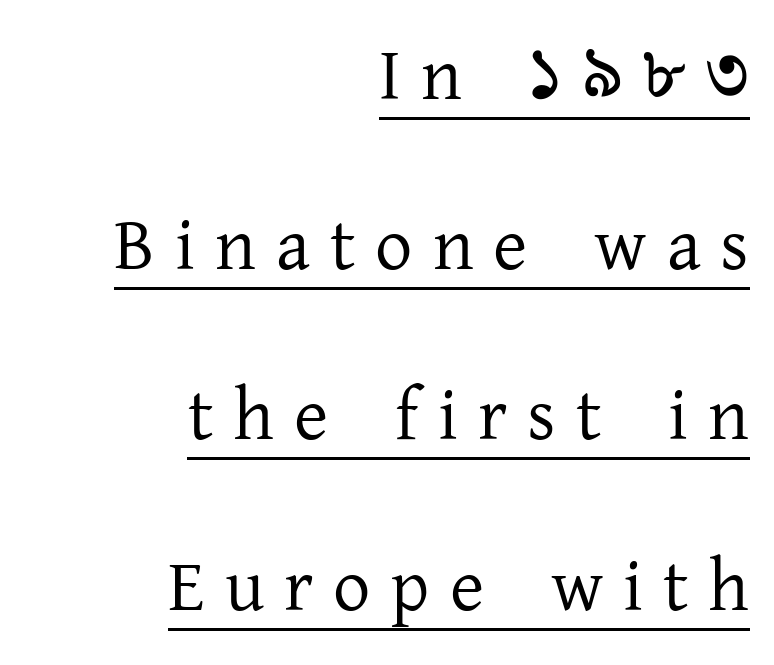
{"serif": "yes", "italic": "no", "bold": "no", "weight": "regular", "width": "normal", "stroke_contrast": "low", "x_height": "medium", "monospaced": "no", "underline": "yes", "align": "right", "line_spacing": "loose", "line_spacing_ratio": 2.3, "letter_spacing": "wide", "letter_spacing_em": 0.27, "glyph_px": 74}
